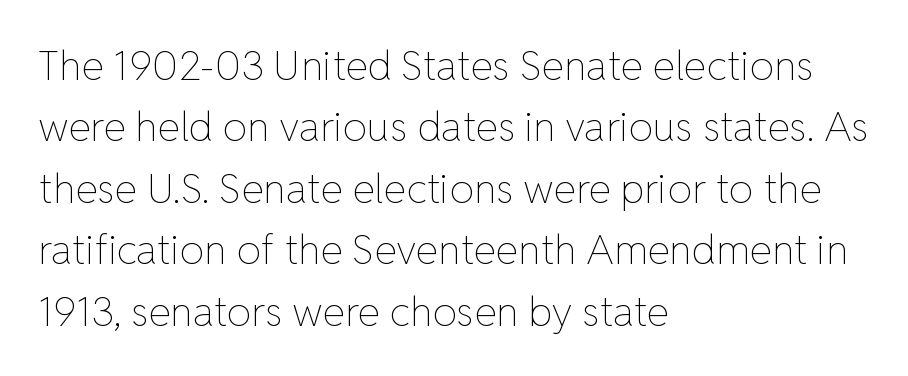
The image shows 41 px thin type, upright; set left-aligned, normal line spacing (1.5x), normal letter spacing, not underlined; low stroke contrast and a medium x-height.
